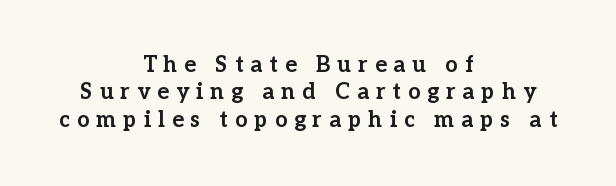
The image shows 22 px bold type, upright; set centered, line spacing 1.24x, unusually wide letter spacing (+0.32 em), not underlined.
